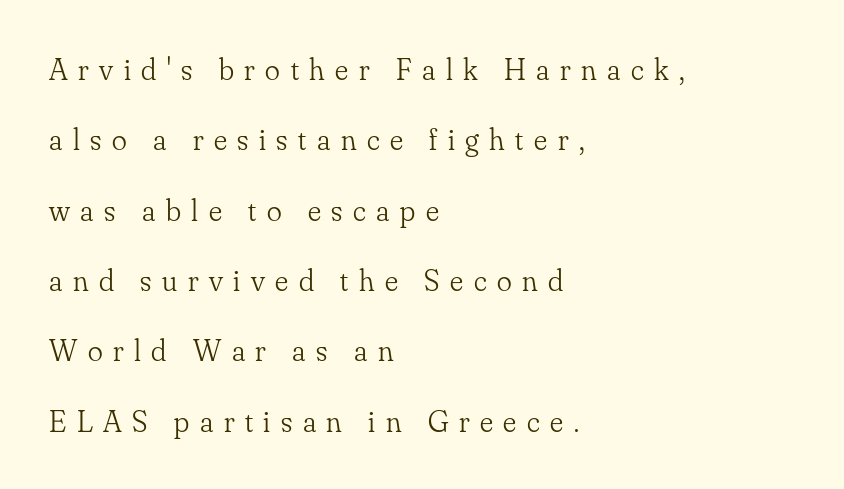
Q: Is the text bold? A: No.
Q: Is the text italic (slanted)? A: No, it is upright.
Q: Is the typeface a serif or a sans-serif typeface? A: Serif.
Q: Is the text underlined? A: No.
Q: How is the paragraph aligned? A: Left-aligned.
Q: Is the spacing between letters normal or unusually wide? A: Unusually wide.
Q: Is the spacing between lines tight, normal or loose? A: Loose.
Q: Width (condensed, normal, or wide)? A: Normal.
Q: Stroke contrast? A: Low.
Q: x-height? A: Small.
Q: Monospaced? A: No.
